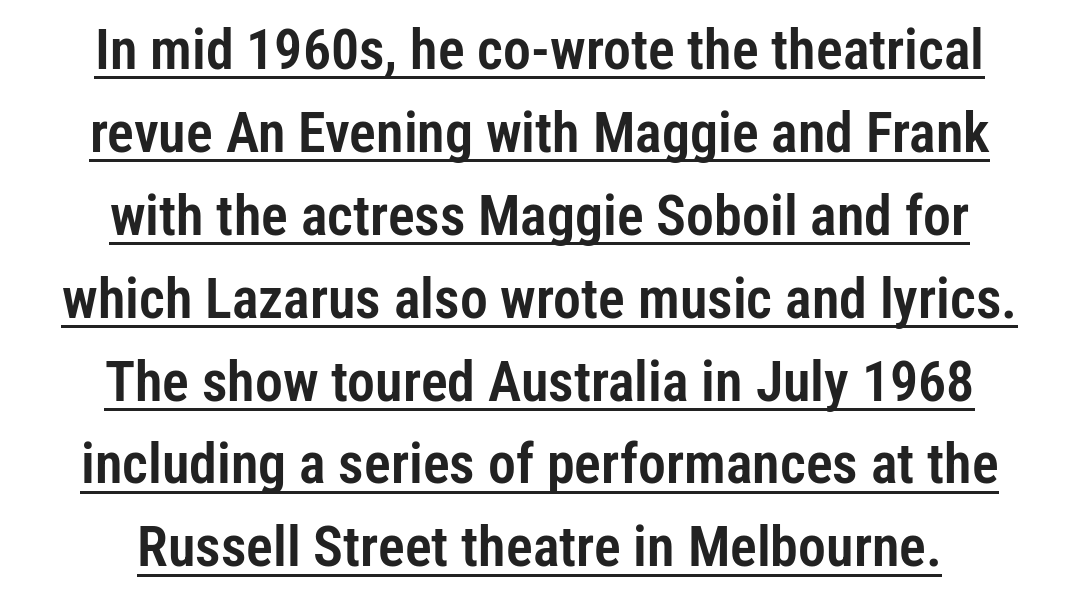
Q: Is the text italic (slanted)? A: No, it is upright.
Q: Is the typeface a serif or a sans-serif typeface? A: Sans-serif.
Q: Is the text underlined? A: Yes.
Q: How is the paragraph aligned? A: Centered.
Q: Is the spacing between letters normal or unusually wide? A: Normal.
Q: Is the spacing between lines tight, normal or loose? A: Normal.
Q: Width (condensed, normal, or wide)? A: Condensed.
Q: Stroke contrast? A: Low.
Q: x-height? A: Medium.
Q: Monospaced? A: No.
